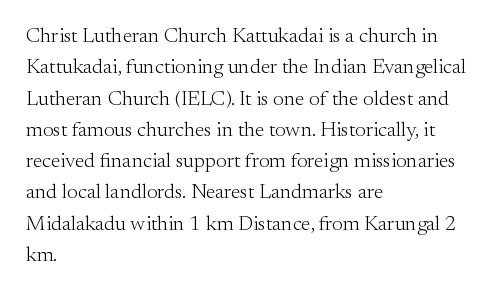
{"italic": "no", "bold": "no", "underline": "no", "align": "left", "line_spacing": "normal", "line_spacing_ratio": 1.49, "letter_spacing": "normal", "letter_spacing_em": 0.0, "glyph_px": 21}
